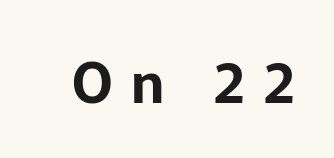
The glyphs in this specimen are sans serif. The face used here is proportionally spaced, like ordinary book or web type. Does extra space separate the letters? Yes, quite a lot of it. Underlining? Definitely not there. The letters stand upright; this is a roman face.
